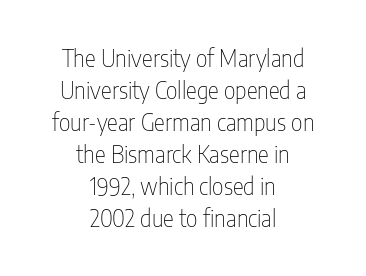
The characters are drawn with everyday or finer stroke widths. Has an underline been added? It has not. A student would call this center alignment; a typographer would say set centered. It's the straight-up-and-down kind of type. Between one letter and the next there's only the usual sliver of space.
